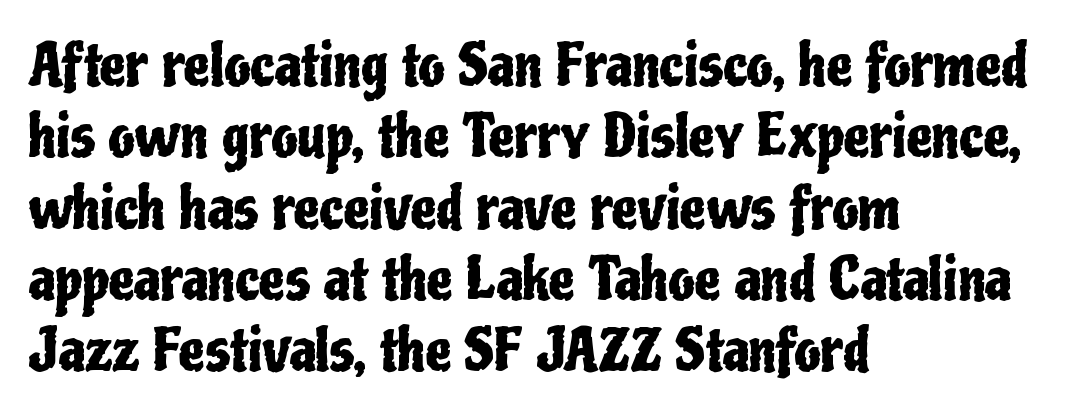
{"serif": "no", "italic": "no", "width": "condensed", "stroke_contrast": "low", "x_height": "medium", "monospaced": "no", "underline": "no", "align": "left", "line_spacing_ratio": 1.23, "letter_spacing": "normal", "letter_spacing_em": 0.0, "glyph_px": 58}
